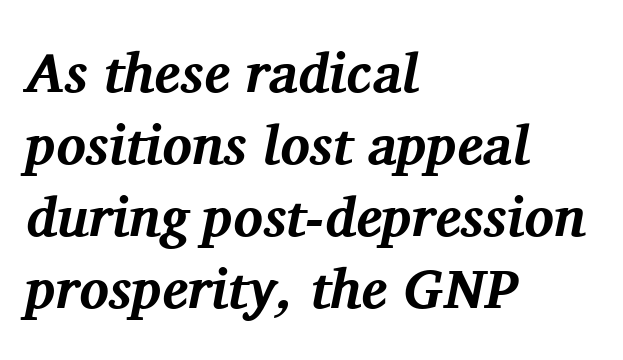
Q: Is the text bold? A: Yes.
Q: Is the text italic (slanted)? A: Yes, it leans right by about 11 degrees.
Q: Is the typeface a serif or a sans-serif typeface? A: Serif.
Q: Is the text underlined? A: No.
Q: How is the paragraph aligned? A: Left-aligned.
Q: Is the spacing between letters normal or unusually wide? A: Normal.
Q: Is the spacing between lines tight, normal or loose? A: Normal.
Q: Width (condensed, normal, or wide)? A: Normal.
Q: Stroke contrast? A: Medium.
Q: x-height? A: Medium.
Q: Monospaced? A: No.
